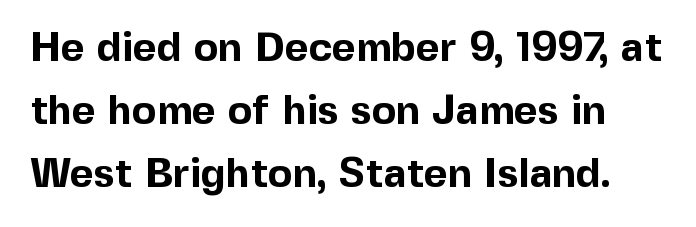
Q: Is the text bold? A: Yes.
Q: Is the text italic (slanted)? A: No, it is upright.
Q: Is the typeface a serif or a sans-serif typeface? A: Sans-serif.
Q: Is the text underlined? A: No.
Q: Is the spacing between letters normal or unusually wide? A: Normal.
Q: Is the spacing between lines tight, normal or loose? A: Normal.
Q: Width (condensed, normal, or wide)? A: Normal.
Q: x-height? A: Medium.
Q: Monospaced? A: No.
